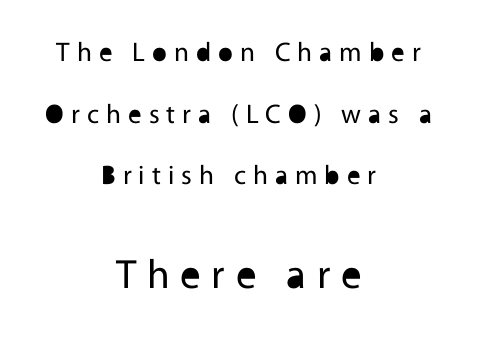
{"serif": "no", "italic": "no", "bold": "no", "weight": "regular", "width": "normal", "x_height": "medium", "monospaced": "no", "underline": "no", "align": "center", "line_spacing": "loose", "line_spacing_ratio": 2.28, "letter_spacing": "wide", "letter_spacing_em": 0.26, "larger_block": "second", "size_ratio": 1.52, "glyph_px": 41}
